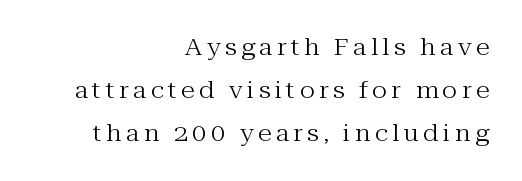
Q: Is the text bold? A: No.
Q: Is the text italic (slanted)? A: No, it is upright.
Q: Is the text underlined? A: No.
Q: How is the paragraph aligned? A: Right-aligned.
